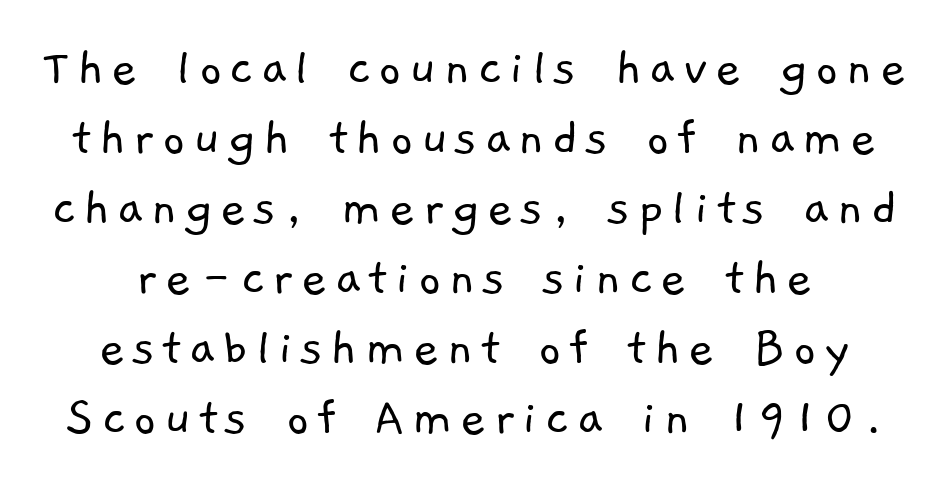
The image shows 56 px light sans-serif type; set normal line spacing (1.25x), not underlined; low stroke contrast and a medium x-height.
